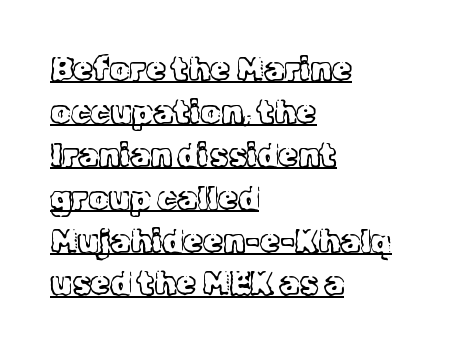
{"serif": "yes", "italic": "no", "bold": "no", "weight": "light", "width": "normal", "x_height": "medium", "monospaced": "no", "underline": "yes", "align": "left", "line_spacing": "normal", "line_spacing_ratio": 1.34, "letter_spacing": "normal", "letter_spacing_em": 0.0, "glyph_px": 32}
